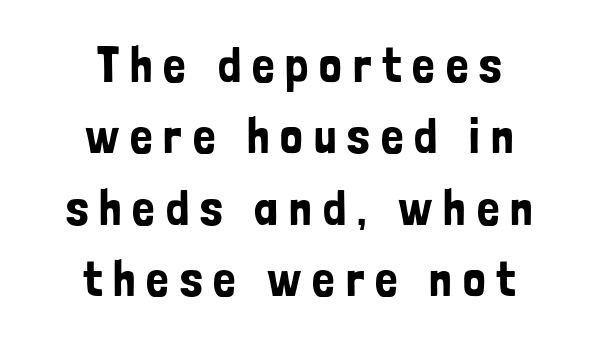
Each letter keeps its own natural width here, so spacing adapts to shape. The passage is arranged like a title page — every line centered. Check under the words: just untouched page. The axis of the letterforms is exactly vertical. This is sans-serif lettering, the kind often seen on screens and signage.
